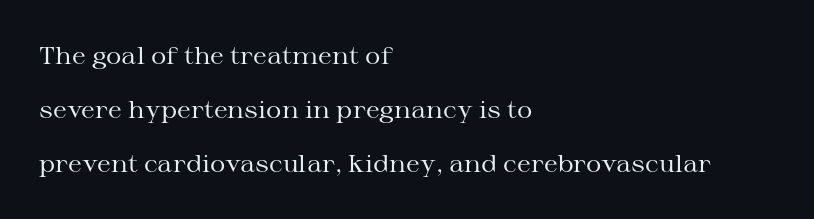
The image shows 24 px text type, upright; set left-aligned, loose line spacing (2.24x), normal letter spacing, not underlined.
